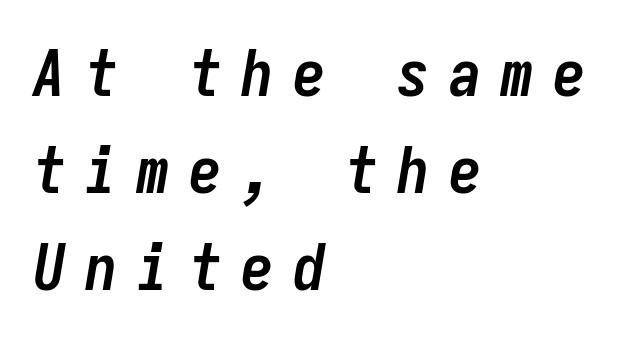
The image shows 65 px semibold, condensed type, italic (leaning right), monospaced; set left-aligned, normal line spacing (1.49x), unusually wide letter spacing (+0.3 em), not underlined; low stroke contrast and a medium x-height.
